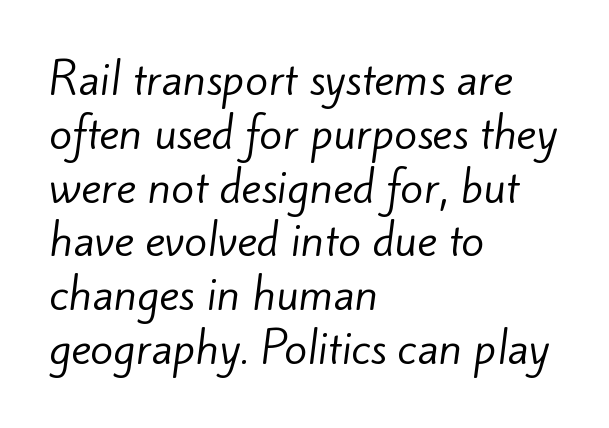
The image shows 42 px regular-weight sans-serif type; set left-aligned, normal line spacing (1.28x), normal letter spacing, not underlined; low stroke contrast and a small x-height.
